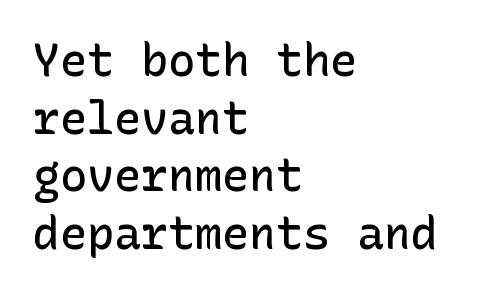
Q: Is the text bold? A: Semi-bold.
Q: Is the text italic (slanted)? A: No, it is upright.
Q: Is the typeface a serif or a sans-serif typeface? A: Sans-serif.
Q: Is the text underlined? A: No.
Q: How is the paragraph aligned? A: Left-aligned.
Q: Is the spacing between letters normal or unusually wide? A: Normal.
Q: Is the spacing between lines tight, normal or loose? A: Normal.
Q: Width (condensed, normal, or wide)? A: Normal.
Q: Stroke contrast? A: Low.
Q: x-height? A: Medium.
